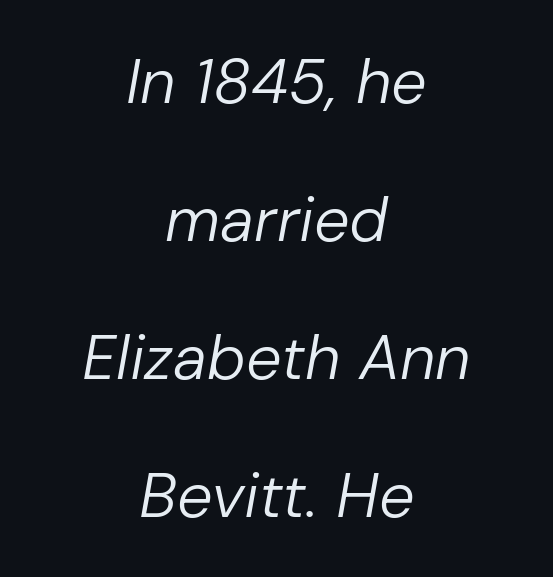
Bold? No — there's no thickening of the strokes. The text block is weighted toward neither margin, spreading evenly from the middle. Is the letter spacing exaggerated? No — it looks like the ordinary default. Would a proofreader flag this as italicized? Yes. Unmarked baselines from the first word to the last. You could fit nearly another row in the gap between these rows.
